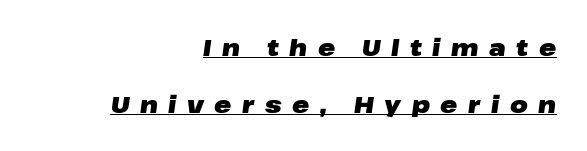
The image shows 23 px bold type, italic (leaning right); set right-aligned, loose line spacing (2.47x), unusually wide letter spacing (+0.46 em), underlined.
